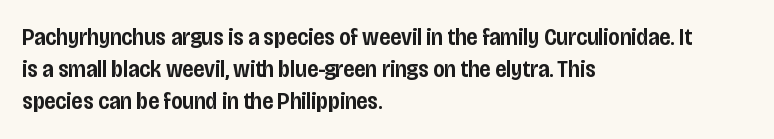
Q: Is the text bold? A: Semi-bold.
Q: Is the text italic (slanted)? A: No, it is upright.
Q: Is the text underlined? A: No.
Q: How is the paragraph aligned? A: Left-aligned.
Q: Is the spacing between letters normal or unusually wide? A: Normal.
Q: Is the spacing between lines tight, normal or loose? A: Normal.
